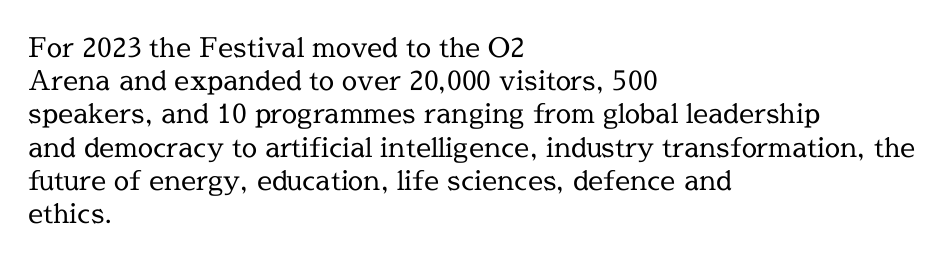
The image shows 27 px text type, upright; set left-aligned, line spacing 1.23x, normal letter spacing, not underlined.
